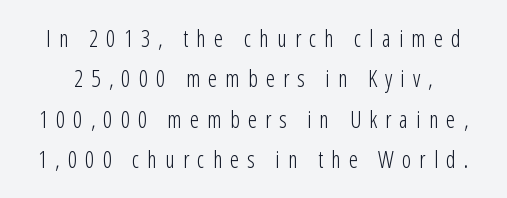
{"italic": "no", "bold": "no", "underline": "no", "line_spacing_ratio": 1.76, "letter_spacing": "wide", "letter_spacing_em": 0.35, "glyph_px": 23}
